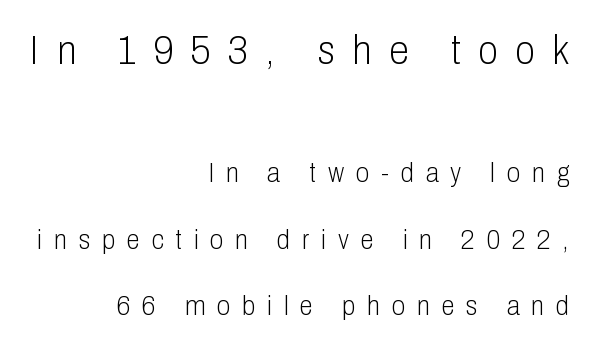
The image shows 40 px light, condensed sans-serif type, upright; set right-aligned, loose line spacing (2.46x), unusually wide letter spacing (+0.44 em), not underlined; the first (top) block is 1.48x larger; low stroke contrast and a medium x-height.
